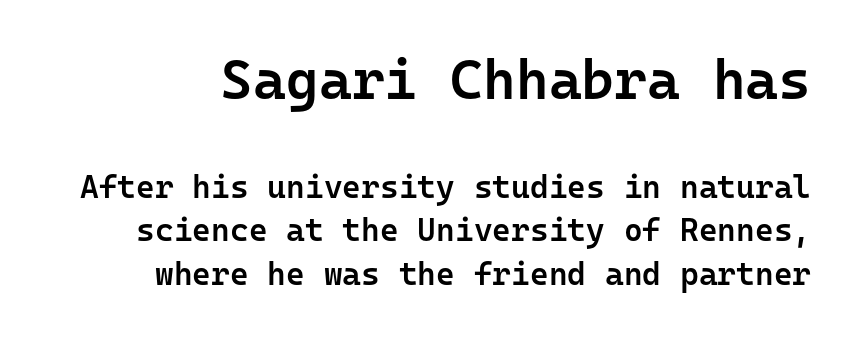
Q: Is the text bold? A: Semi-bold.
Q: Is the text italic (slanted)? A: No, it is upright.
Q: Is the typeface a serif or a sans-serif typeface? A: Sans-serif.
Q: Is the text underlined? A: No.
Q: Is the spacing between letters normal or unusually wide? A: Normal.
Q: Is the spacing between lines tight, normal or loose? A: Normal.
Q: Which block of text is set in a larger size, the first (top) or the second (bottom)? A: The first (top) one.
Q: Width (condensed, normal, or wide)? A: Normal.
Q: Stroke contrast? A: Low.
Q: x-height? A: Medium.
Q: Monospaced? A: Yes.
